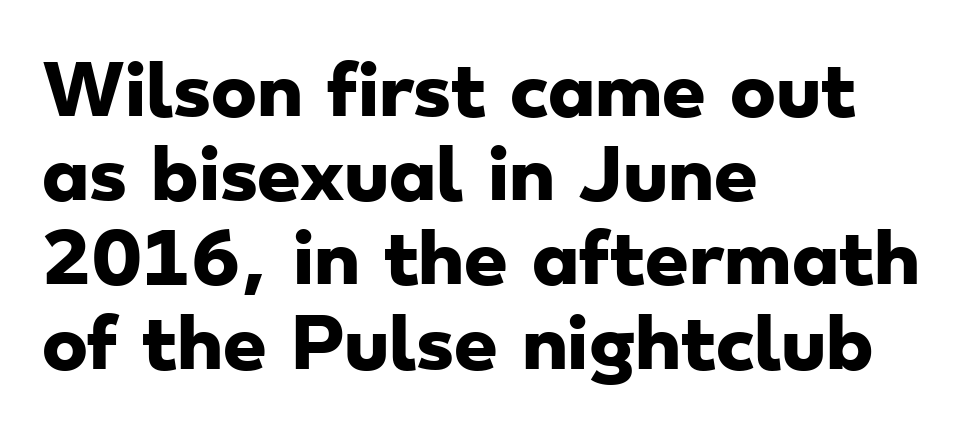
The image shows 69 px heavy, wide sans-serif type; set left-aligned, line spacing 1.22x, normal letter spacing, not underlined; low stroke contrast and a small x-height.
